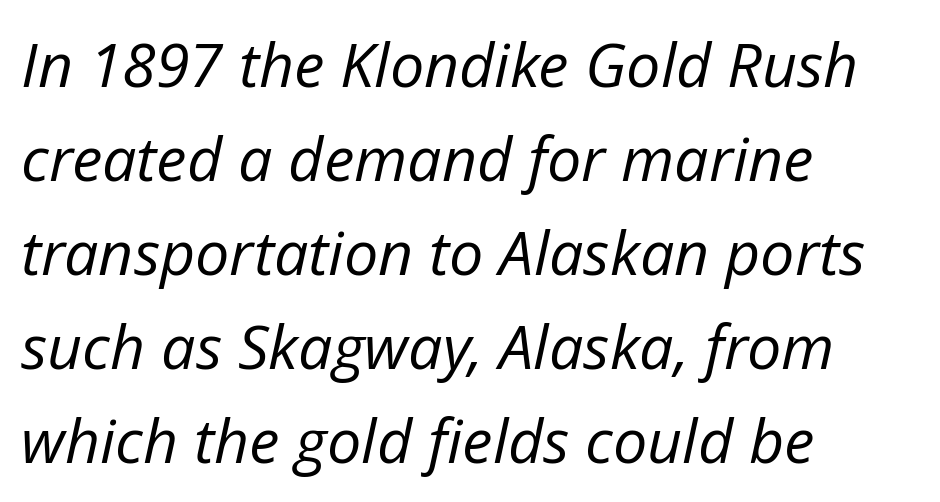
{"italic": "yes", "lean": "right", "slant_degrees": 12, "bold": "no", "weight": "regular", "width": "normal", "stroke_contrast": "low", "x_height": "medium", "monospaced": "no", "underline": "no", "align": "left", "line_spacing": "normal", "line_spacing_ratio": 1.54, "letter_spacing": "normal", "letter_spacing_em": 0.0, "glyph_px": 61}
